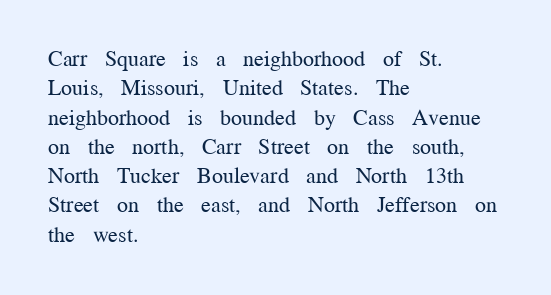
Q: Is the text bold? A: No.
Q: Is the text italic (slanted)? A: No, it is upright.
Q: Is the text underlined? A: No.
Q: How is the paragraph aligned? A: Left-aligned.
Q: Is the spacing between letters normal or unusually wide? A: Normal.
Q: Is the spacing between lines tight, normal or loose? A: Normal.
